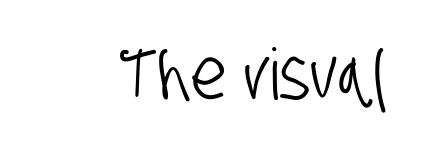
Underline: absent. The line texture is even and compact thanks to regular tracking. Looks like regular typesetting: each glyph gets only the width it needs. The glyphs in this specimen are sans serif.
